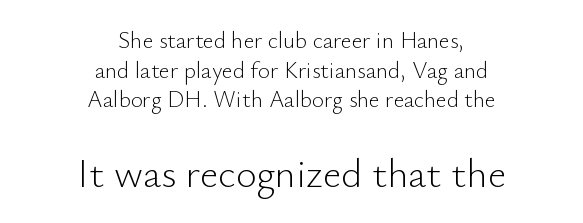
{"serif": "no", "italic": "no", "bold": "no", "weight": "light", "width": "normal", "stroke_contrast": "low", "x_height": "small", "monospaced": "no", "underline": "no", "align": "center", "line_spacing": "normal", "line_spacing_ratio": 1.29, "letter_spacing": "normal", "letter_spacing_em": 0.0, "larger_block": "second", "size_ratio": 1.74, "glyph_px": 40}
